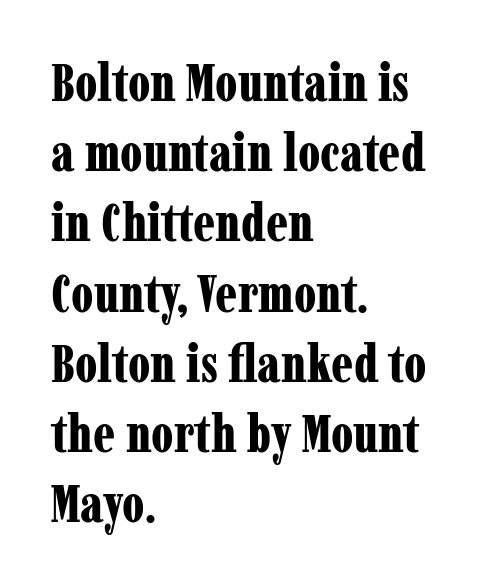
Q: Is the text bold? A: Yes.
Q: Is the text italic (slanted)? A: No, it is upright.
Q: Is the typeface a serif or a sans-serif typeface? A: Serif.
Q: Is the text underlined? A: No.
Q: How is the paragraph aligned? A: Left-aligned.
Q: Is the spacing between letters normal or unusually wide? A: Normal.
Q: Is the spacing between lines tight, normal or loose? A: Normal.
Q: Width (condensed, normal, or wide)? A: Condensed.
Q: Stroke contrast? A: Low.
Q: x-height? A: Medium.
Q: Monospaced? A: No.
